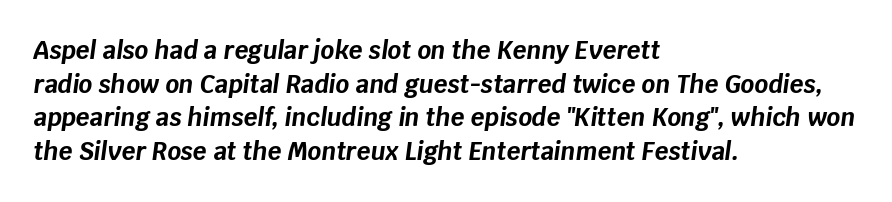
The image shows 24 px bold type, italic (leaning right); set left-aligned, normal line spacing (1.4x), normal letter spacing, not underlined.
